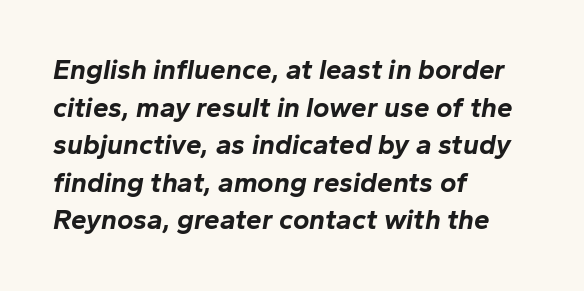
The text carries the slant typical of an italic or oblique font. Think of a printed novel: that variable character pitch is what you see here. Tracking here is standard; glyphs follow each other at the usual distance. Layout note: lines flush left. The face used here has the dense, thick strokes of a bold. Has an underline been added? It has not.
